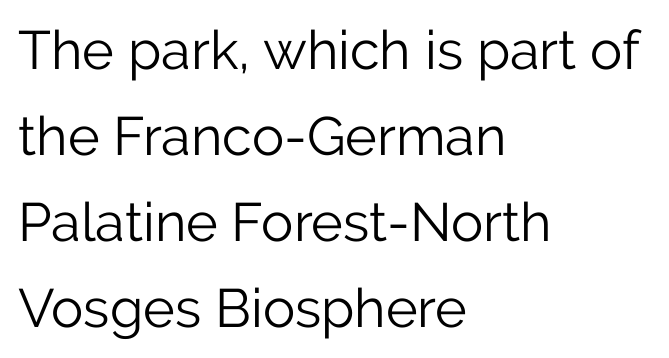
The image shows 54 px light sans-serif type, upright; set left-aligned, normal line spacing (1.59x), normal letter spacing, not underlined; low stroke contrast and a medium x-height.
